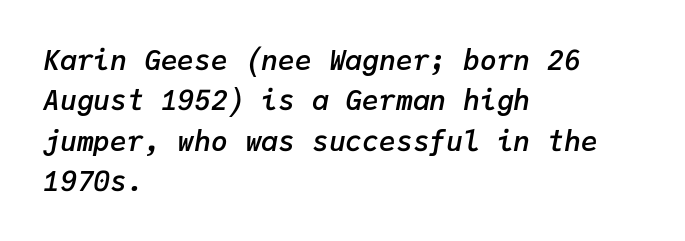
The image shows 28 px semibold type, italic (leaning right), monospaced; set left-aligned, normal line spacing (1.44x), normal letter spacing, not underlined; low stroke contrast and a medium x-height.
